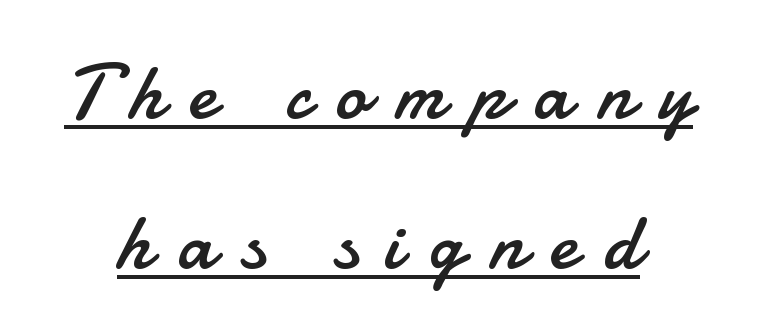
{"serif": "no", "bold": "no", "weight": "regular", "width": "normal", "stroke_contrast": "low", "x_height": "small", "monospaced": "no", "underline": "yes", "line_spacing": "loose", "line_spacing_ratio": 1.92, "letter_spacing": "wide", "letter_spacing_em": 0.33, "glyph_px": 78}
